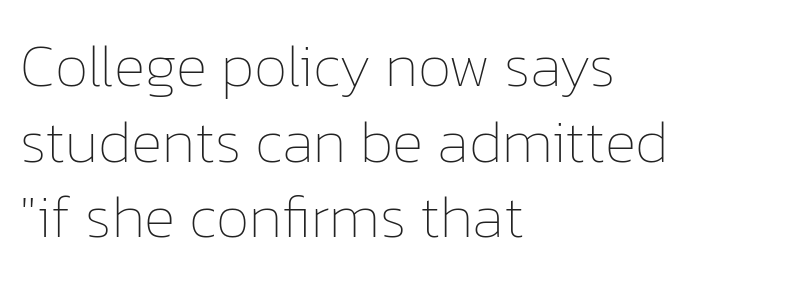
The image shows 60 px thin type, upright; set left-aligned, normal line spacing (1.26x), normal letter spacing, not underlined; low stroke contrast and a medium x-height.
